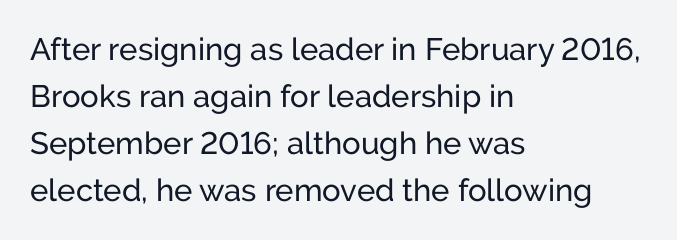
{"serif": "no", "italic": "no", "width": "normal", "stroke_contrast": "low", "x_height": "medium", "monospaced": "no", "underline": "no", "align": "left", "line_spacing": "normal", "line_spacing_ratio": 1.52, "letter_spacing": "normal", "letter_spacing_em": 0.0, "glyph_px": 31}
